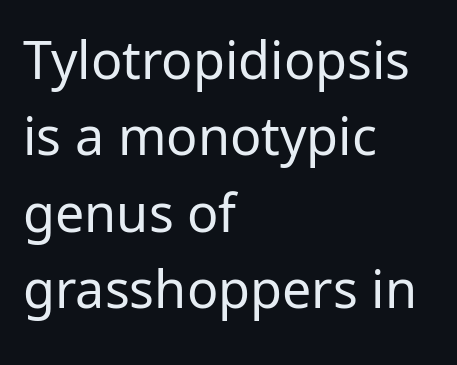
The image shows 52 px regular-weight sans-serif type, upright; set left-aligned, normal line spacing (1.47x), normal letter spacing, not underlined; low stroke contrast and a medium x-height.
